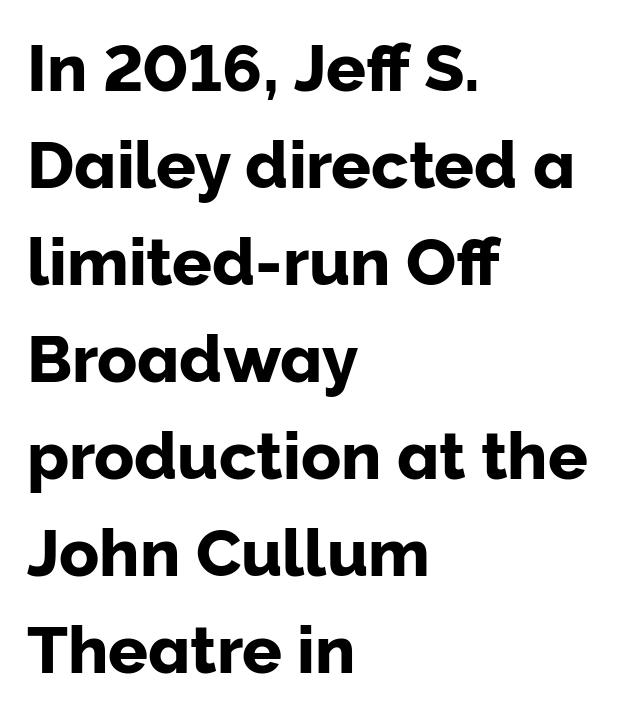
The horizontal fit of the characters is conventional and even. Horizontal bands of white between lines are of average thickness. Compared with a centered layout, this one pins lines to the left instead. I'd call this a sans setting — the letters go barefoot. Proportional: the letters do not fall into vertical columns. The letters stand straight up with perfectly vertical stems.
